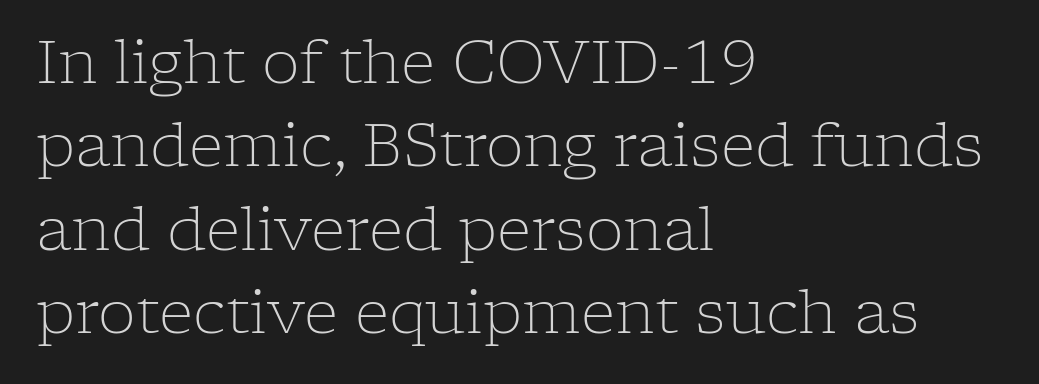
The image shows 60 px light serif type, upright; set left-aligned, normal line spacing (1.39x), normal letter spacing, not underlined; low stroke contrast and a medium x-height.
